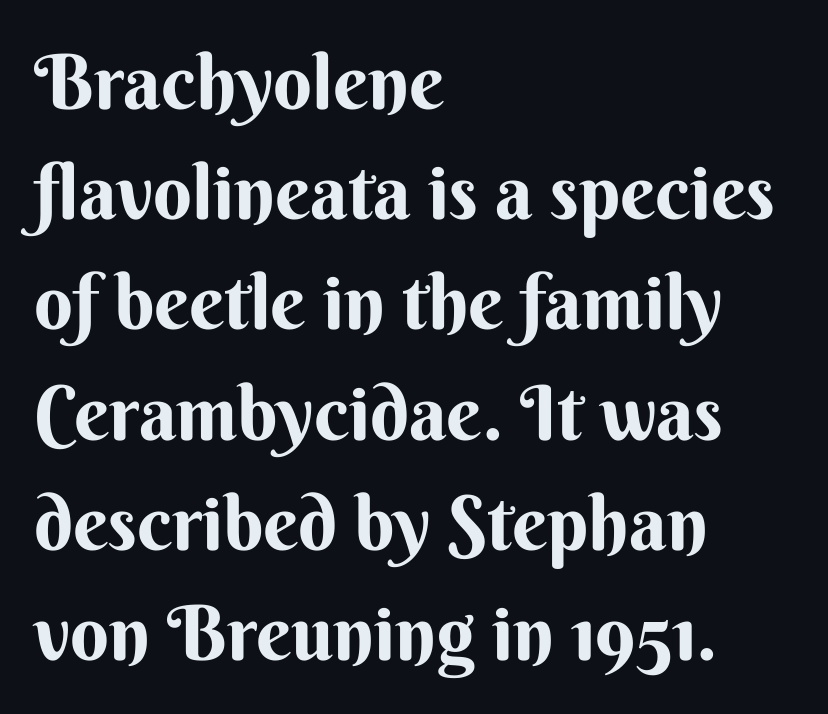
The image shows 76 px sans-serif type, upright; set left-aligned, normal line spacing (1.45x), normal letter spacing, not underlined; medium stroke contrast and a small x-height.
